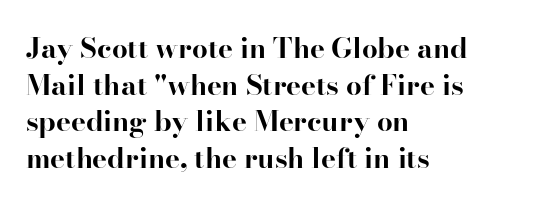
The lettering stays uniformly vertical, giving the passage a roman look. Just letters on the line, the space beneath them empty. Note the varied advance widths — an 'i' is clearly narrower than an 'm'. The tracking reads as untouched default to a designer's eye.
